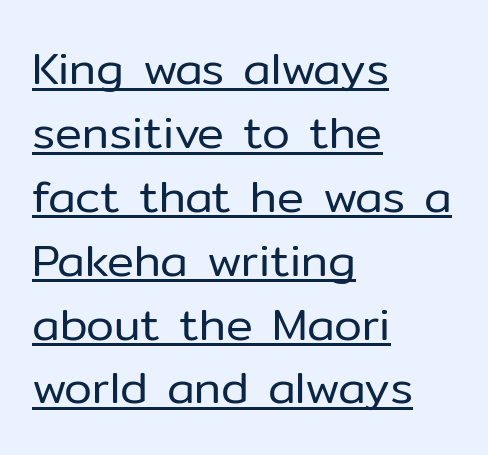
The image shows 45 px regular-weight sans-serif type, upright; set left-aligned, normal line spacing (1.42x), normal letter spacing, underlined; low stroke contrast and a medium x-height.
